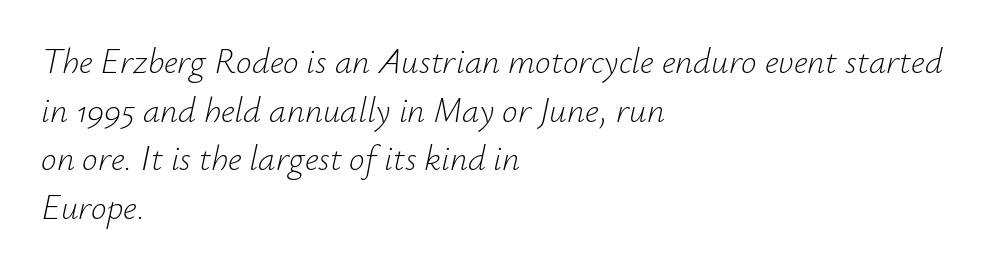
Words appear dense and cohesive because spacing is normal. Baseline-to-baseline distance is the conventional proportion of letter height. Bold? No — there's no thickening of the strokes. Quick note: underline off. The whole block is typeset with a tilt. Leftover space on each line is placed entirely after the last word.
